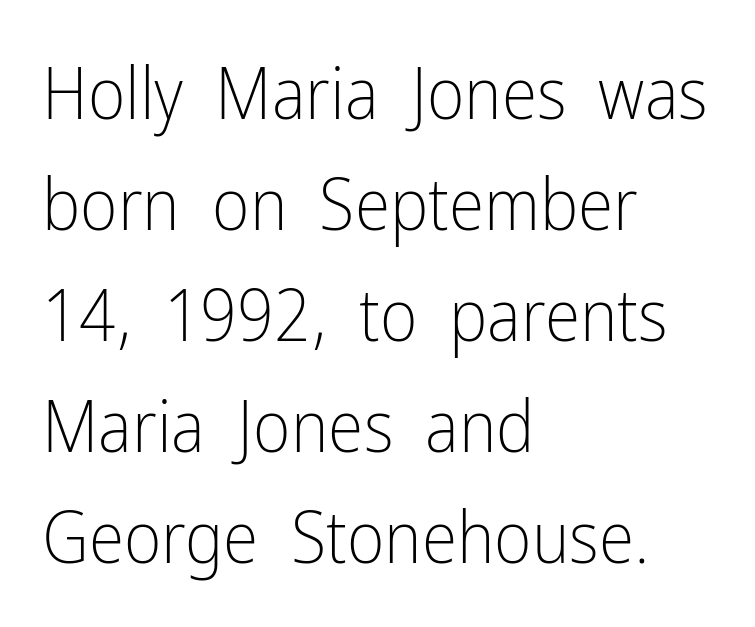
Tracking here is standard; glyphs follow each other at the usual distance. A clean baseline with only descenders dipping below it. This sample uses a sans-serif face. This is roman type, the default non-slanted kind.
